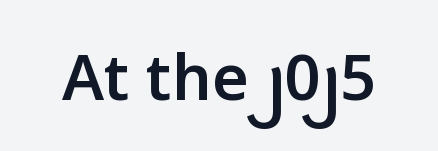
Q: Is the text bold? A: Semi-bold.
Q: Is the text italic (slanted)? A: No, it is upright.
Q: Is the typeface a serif or a sans-serif typeface? A: Sans-serif.
Q: Is the text underlined? A: No.
Q: Is the spacing between letters normal or unusually wide? A: Normal.
Q: Width (condensed, normal, or wide)? A: Normal.
Q: Stroke contrast? A: Low.
Q: x-height? A: Medium.
Q: Monospaced? A: No.
